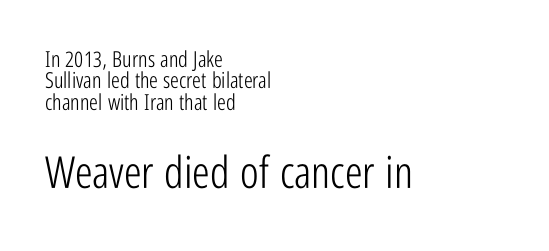
The image shows 44 px light, condensed sans-serif type, upright; set left-aligned, tight line spacing (0.97x), normal letter spacing, not underlined; the second (bottom) block is 2.0x larger; low stroke contrast and a medium x-height.
